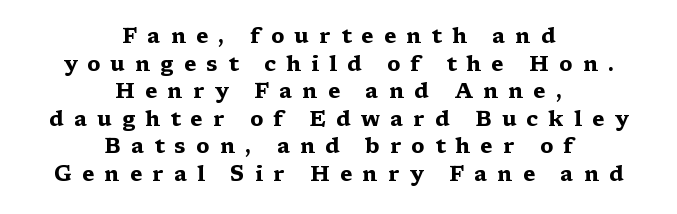
Q: Is the text bold? A: Yes.
Q: Is the text italic (slanted)? A: No, it is upright.
Q: Is the text underlined? A: No.
Q: How is the paragraph aligned? A: Centered.
Q: Is the spacing between letters normal or unusually wide? A: Unusually wide.
Q: Is the spacing between lines tight, normal or loose? A: Normal.
